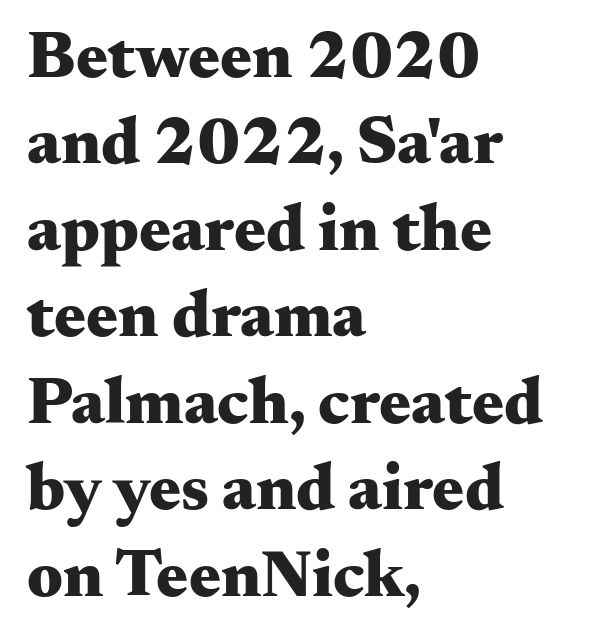
Q: Is the text bold? A: Yes.
Q: Is the text italic (slanted)? A: No, it is upright.
Q: Is the typeface a serif or a sans-serif typeface? A: Serif.
Q: Is the text underlined? A: No.
Q: How is the paragraph aligned? A: Left-aligned.
Q: Is the spacing between letters normal or unusually wide? A: Normal.
Q: Is the spacing between lines tight, normal or loose? A: Normal.
Q: Width (condensed, normal, or wide)? A: Wide.
Q: Stroke contrast? A: Medium.
Q: x-height? A: Small.
Q: Monospaced? A: No.
